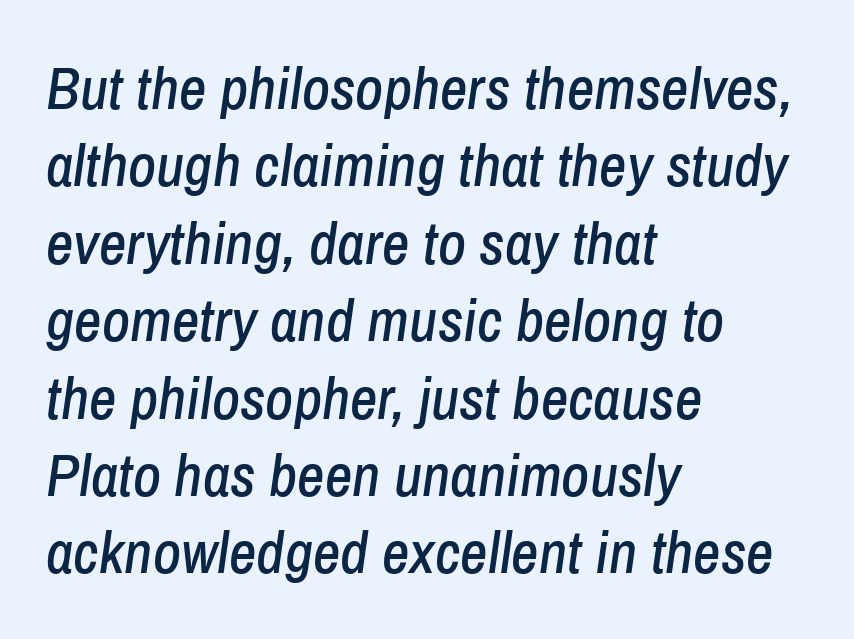
{"italic": "yes", "lean": "right", "slant_degrees": 8, "width": "condensed", "stroke_contrast": "low", "x_height": "medium", "monospaced": "no", "underline": "no", "align": "left", "line_spacing": "normal", "line_spacing_ratio": 1.29, "letter_spacing": "normal", "letter_spacing_em": 0.0, "glyph_px": 60}
